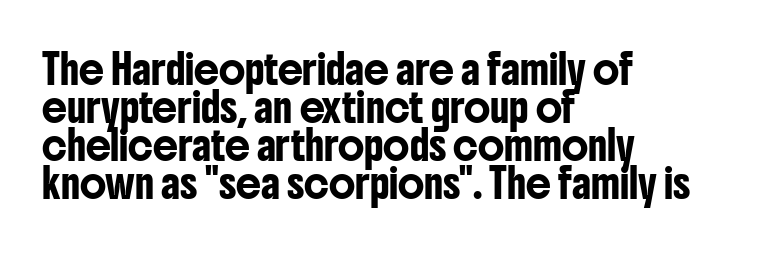
{"serif": "no", "italic": "no", "width": "condensed", "stroke_contrast": "low", "x_height": "medium", "monospaced": "no", "underline": "no", "align": "left", "line_spacing": "normal", "line_spacing_ratio": 1.36, "letter_spacing": "normal", "letter_spacing_em": 0.0, "glyph_px": 28}
